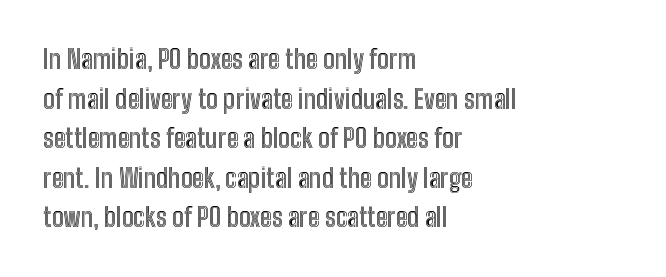
The image shows 26 px text type, upright; set left-aligned, normal line spacing (1.52x), normal letter spacing, not underlined.
